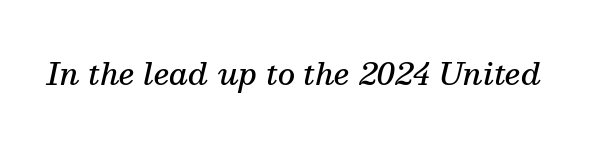
Q: Is the text bold? A: Semi-bold.
Q: Is the text italic (slanted)? A: Yes, it leans right by about 13 degrees.
Q: Is the typeface a serif or a sans-serif typeface? A: Serif.
Q: Is the text underlined? A: No.
Q: Is the spacing between letters normal or unusually wide? A: Normal.
Q: Width (condensed, normal, or wide)? A: Normal.
Q: Stroke contrast? A: Medium.
Q: x-height? A: Medium.
Q: Monospaced? A: No.
